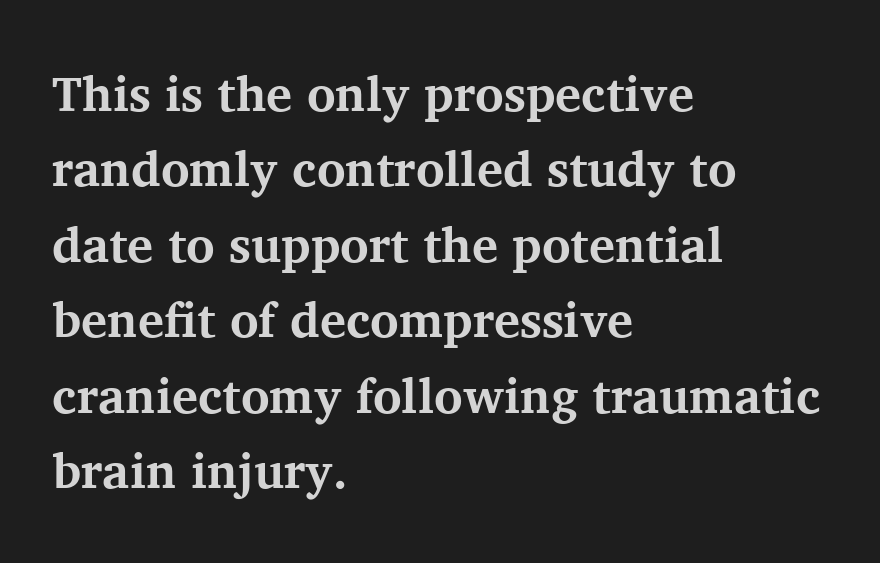
{"serif": "yes", "italic": "no", "bold": "yes", "weight": "bold", "width": "normal", "stroke_contrast": "medium", "x_height": "medium", "monospaced": "no", "underline": "no", "align": "left", "line_spacing": "normal", "line_spacing_ratio": 1.54, "letter_spacing": "normal", "letter_spacing_em": 0.0, "glyph_px": 49}
